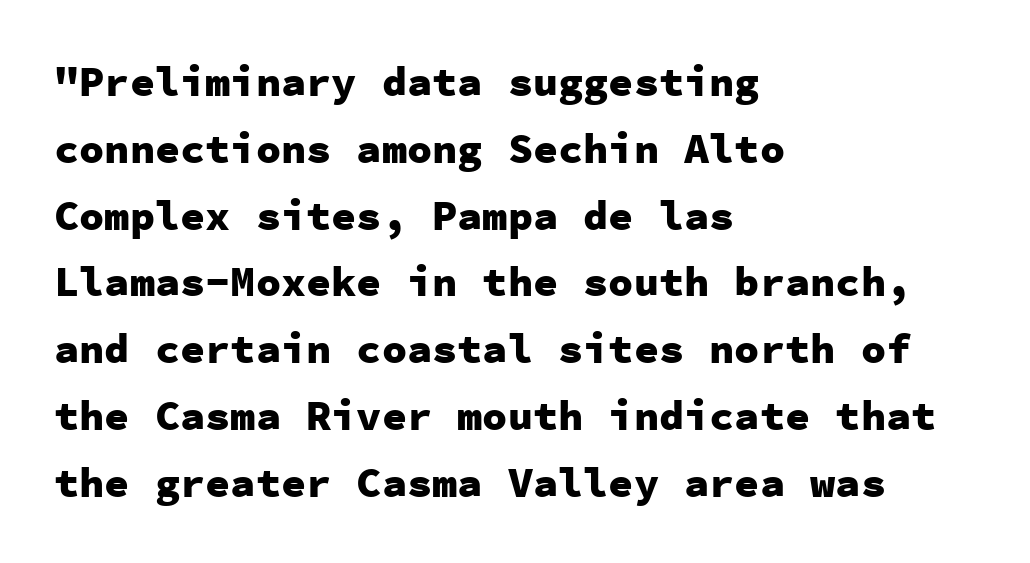
The passage shown stacks its lines at a standard gap. Each letter, wide or thin by design, is forced into the same width here. Caption: bold face, heavy strokes. The lines in this sample share a left origin and differ only in where they stop.
